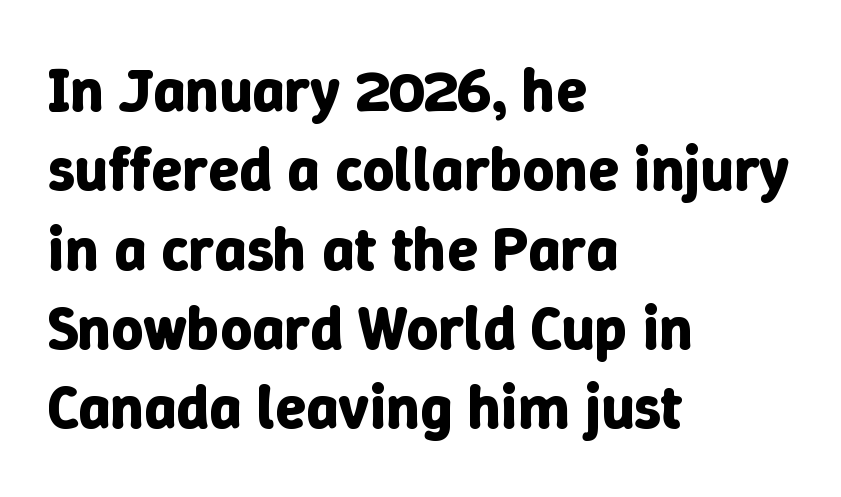
Regular leading. One-word summary of the alignment: left. Each glyph is drawn with heavy, bold strokes. The area under the type is left untouched.
